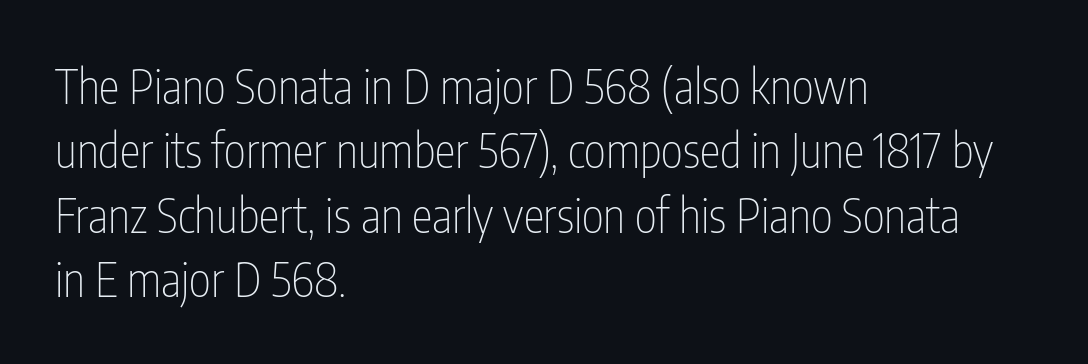
{"serif": "no", "italic": "no", "bold": "no", "weight": "thin", "width": "condensed", "stroke_contrast": "low", "x_height": "medium", "monospaced": "no", "underline": "no", "align": "left", "line_spacing": "normal", "line_spacing_ratio": 1.37, "letter_spacing": "normal", "letter_spacing_em": 0.0, "glyph_px": 47}
